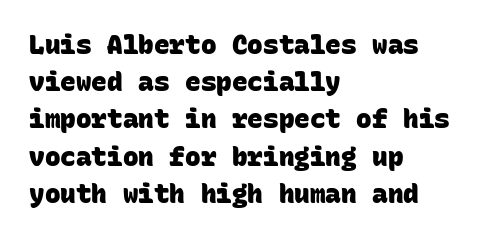
The letters are bold, with thick, heavy strokes. Anything drawn beneath the words? Only blank space. Students, observe: this is what conventionally led text looks like. The rag falls on the right side of this text block. Is the letter spacing exaggerated? No — it looks like the ordinary default.
